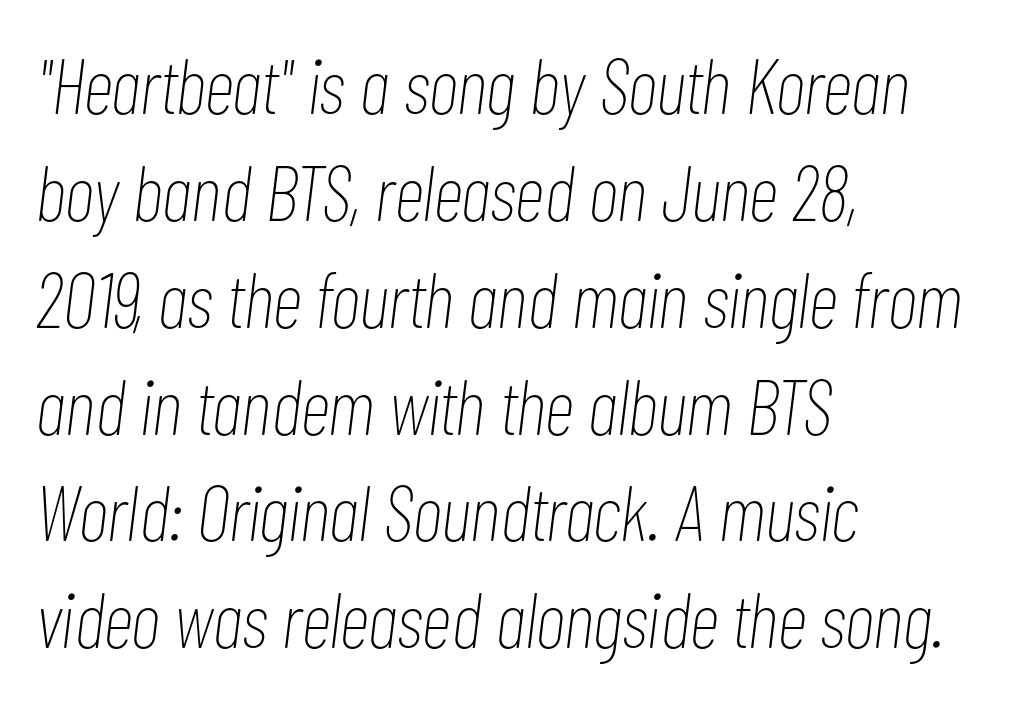
{"italic": "yes", "lean": "right", "slant_degrees": 7, "bold": "no", "weight": "thin", "width": "condensed", "stroke_contrast": "low", "x_height": "medium", "monospaced": "no", "underline": "no", "align": "left", "line_spacing": "normal", "line_spacing_ratio": 1.37, "letter_spacing": "normal", "letter_spacing_em": 0.0, "glyph_px": 78}
